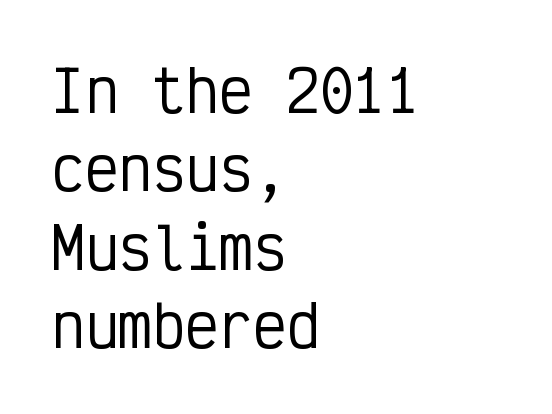
The image shows 56 px condensed sans-serif type, upright, monospaced; set left-aligned, normal line spacing (1.4x), normal letter spacing, not underlined; low stroke contrast and a medium x-height.
